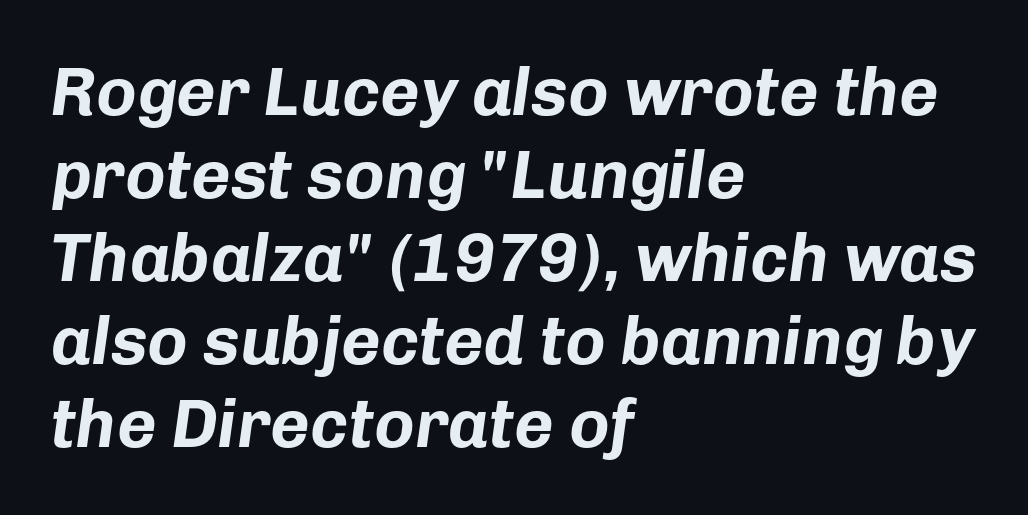
Q: Is the text bold? A: Yes.
Q: Is the text italic (slanted)? A: Yes, it leans right by about 8 degrees.
Q: Is the text underlined? A: No.
Q: How is the paragraph aligned? A: Left-aligned.
Q: Is the spacing between letters normal or unusually wide? A: Normal.
Q: Width (condensed, normal, or wide)? A: Normal.
Q: Stroke contrast? A: Low.
Q: x-height? A: Medium.
Q: Monospaced? A: No.
